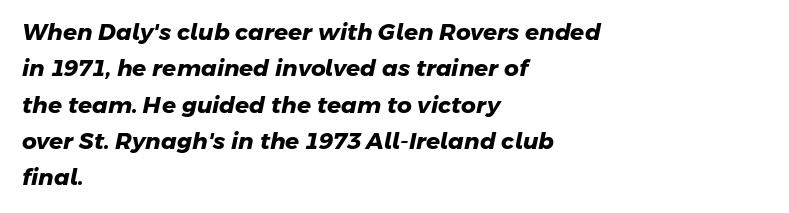
Q: Is the text bold? A: Yes.
Q: Is the text underlined? A: No.
Q: How is the paragraph aligned? A: Left-aligned.
Q: Is the spacing between letters normal or unusually wide? A: Normal.
Q: Is the spacing between lines tight, normal or loose? A: Normal.
